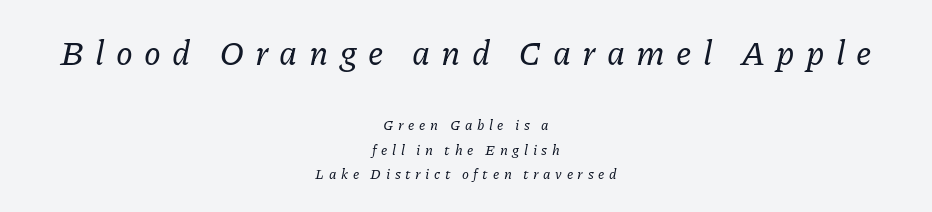
{"serif": "yes", "italic": "yes", "lean": "right", "slant_degrees": 11, "width": "normal", "stroke_contrast": "low", "x_height": "medium", "monospaced": "no", "underline": "no", "align": "center", "line_spacing_ratio": 1.76, "letter_spacing": "wide", "letter_spacing_em": 0.33, "larger_block": "first", "size_ratio": 2.43, "glyph_px": 34}
